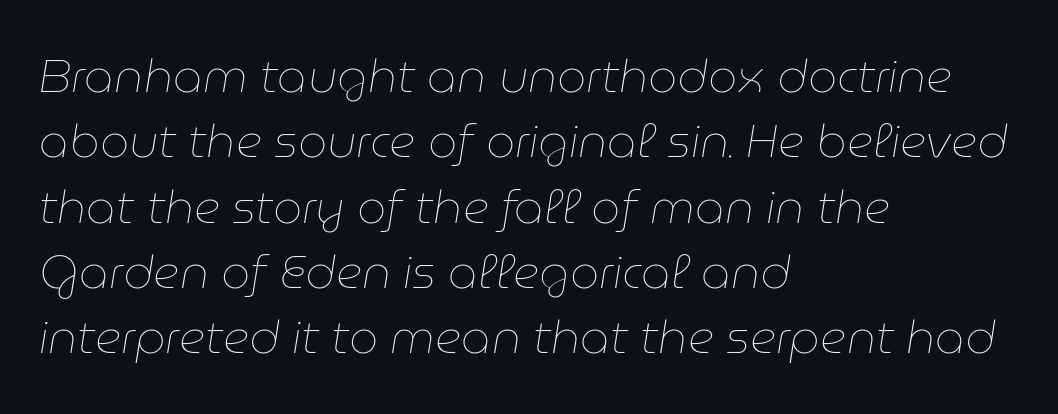
The text carries the slant typical of an italic or oblique font. The letters advance in unequal steps, a hallmark of proportional type. A typesetter would call this zero additional tracking. Summary of vertical rhythm: regular, with standard interline spacing.
